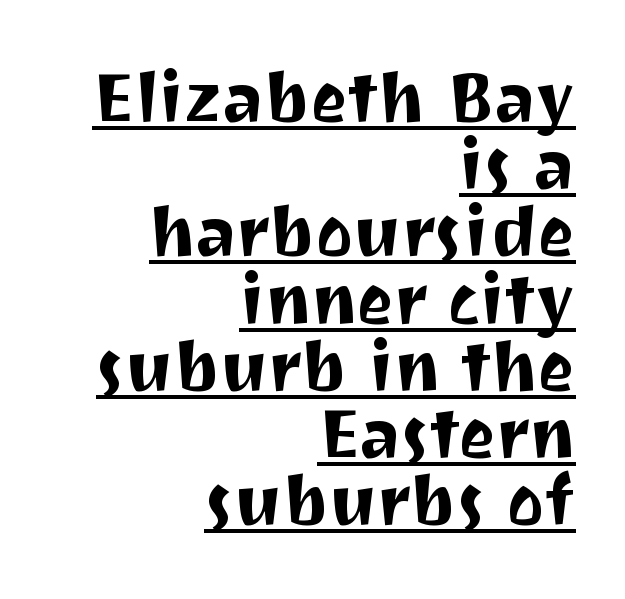
Q: Is the text italic (slanted)? A: No, it is upright.
Q: Is the typeface a serif or a sans-serif typeface? A: Sans-serif.
Q: Is the text underlined? A: Yes.
Q: How is the paragraph aligned? A: Right-aligned.
Q: Is the spacing between letters normal or unusually wide? A: Normal.
Q: Is the spacing between lines tight, normal or loose? A: Tight.
Q: Width (condensed, normal, or wide)? A: Normal.
Q: Stroke contrast? A: Medium.
Q: x-height? A: Medium.
Q: Monospaced? A: No.
